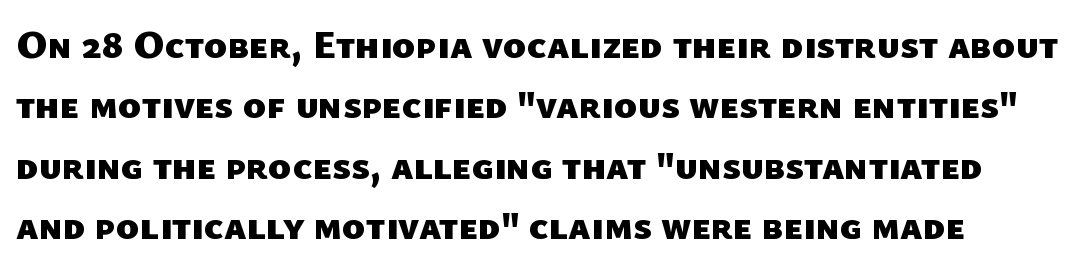
Leading matches the norm, producing a regular column. Rule under the text: the space is simply empty. Are there feet on the stems? There aren't — it's a sans. The strokes are fattened all the way to bold. What stands out about the letter spacing? Nothing — it is the standard amount. Proportional: the letters do not fall into vertical columns.
